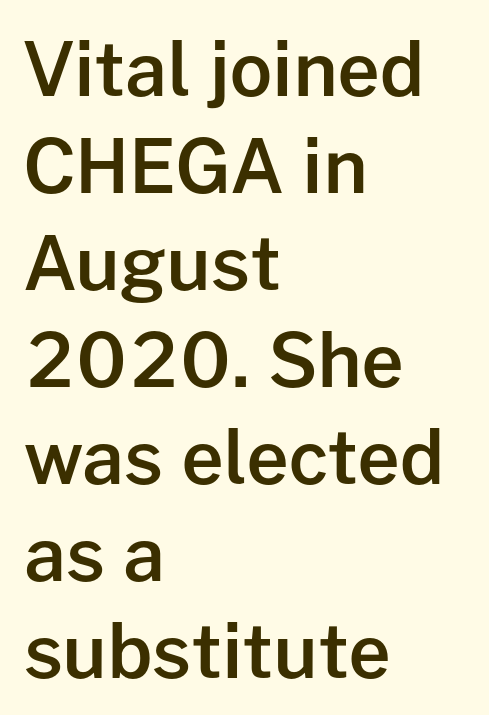
Q: Is the text bold? A: Semi-bold.
Q: Is the text italic (slanted)? A: No, it is upright.
Q: Is the typeface a serif or a sans-serif typeface? A: Sans-serif.
Q: Is the text underlined? A: No.
Q: How is the paragraph aligned? A: Left-aligned.
Q: Is the spacing between letters normal or unusually wide? A: Normal.
Q: Is the spacing between lines tight, normal or loose? A: Normal.
Q: Width (condensed, normal, or wide)? A: Normal.
Q: Stroke contrast? A: Low.
Q: x-height? A: Medium.
Q: Monospaced? A: No.
